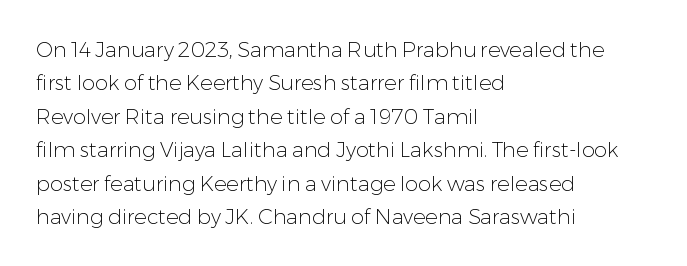
Q: Is the text bold? A: No.
Q: Is the text italic (slanted)? A: No, it is upright.
Q: Is the text underlined? A: No.
Q: How is the paragraph aligned? A: Left-aligned.
Q: Is the spacing between letters normal or unusually wide? A: Normal.
Q: Is the spacing between lines tight, normal or loose? A: Normal.
